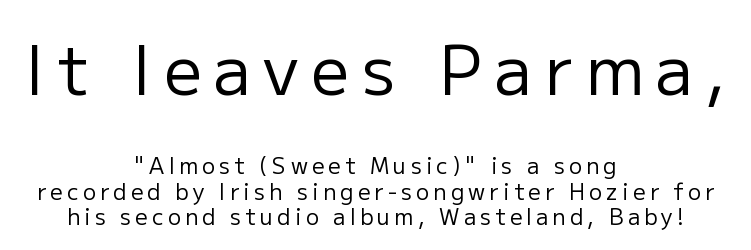
Grotesque or geometric, the face here clearly has no serifs. This rendering features lettering with no underline. Larger block? The one above; the one below is distinctly smaller. No chunkiness to these letters — they're not bold. Proportional: the letters do not fall into vertical columns.
